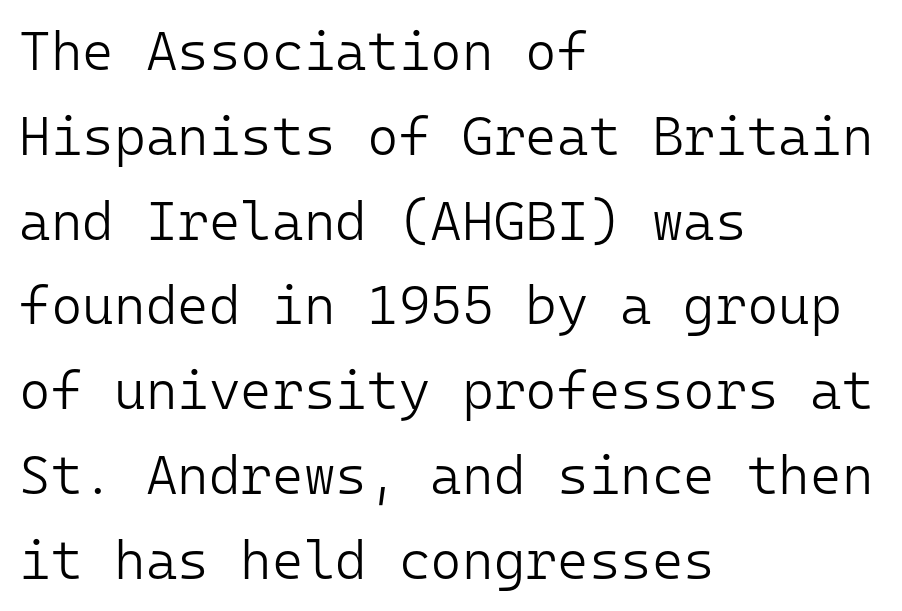
The image shows 54 px light sans-serif type, upright, monospaced; set left-aligned, normal line spacing (1.57x), normal letter spacing, not underlined; low stroke contrast and a medium x-height.
